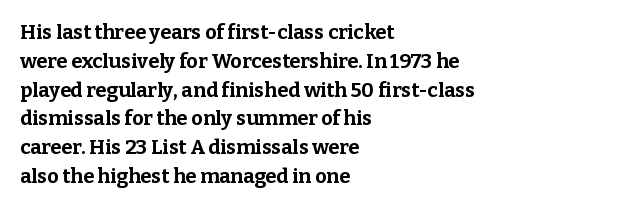
The image shows 20 px bold type, upright; set left-aligned, normal line spacing (1.44x), normal letter spacing, not underlined.
